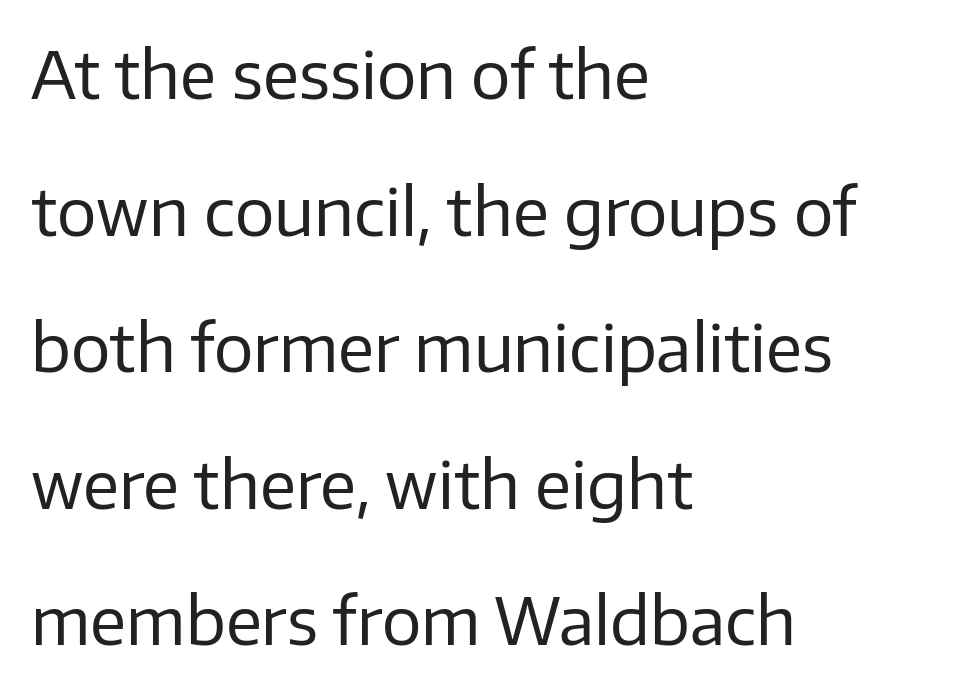
The image shows 66 px regular-weight sans-serif type, upright; set left-aligned, loose line spacing (2.07x), normal letter spacing, not underlined; low stroke contrast and a medium x-height.
